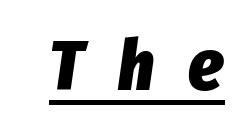
{"italic": "yes", "lean": "right", "slant_degrees": 8, "bold": "yes", "weight": "heavy", "width": "condensed", "stroke_contrast": "low", "x_height": "medium", "monospaced": "no", "underline": "yes", "letter_spacing": "wide", "letter_spacing_em": 0.48, "glyph_px": 71}
